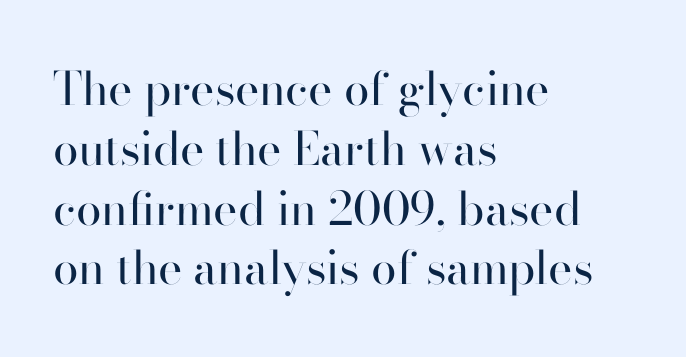
The image shows 46 px regular-weight sans-serif type, upright; set left-aligned, normal line spacing (1.3x), normal letter spacing, not underlined; high stroke contrast and a small x-height.
